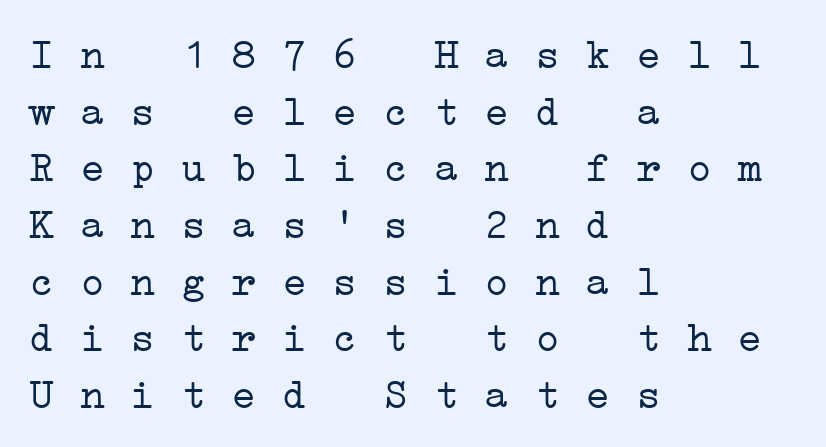
The image shows 42 px light, wide serif type, monospaced; set left-aligned, normal line spacing (1.35x), normal letter spacing, not underlined; low stroke contrast and a medium x-height.
